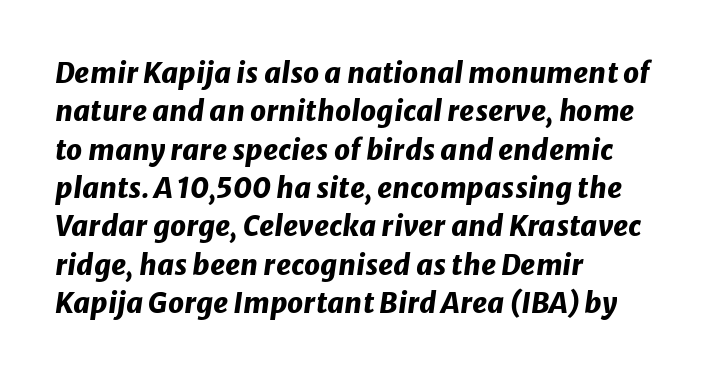
{"italic": "yes", "lean": "right", "slant_degrees": 8, "bold": "yes", "weight": "heavy", "width": "normal", "stroke_contrast": "low", "x_height": "medium", "monospaced": "no", "underline": "no", "align": "left", "line_spacing": "normal", "line_spacing_ratio": 1.37, "letter_spacing": "normal", "letter_spacing_em": 0.0, "glyph_px": 28}
